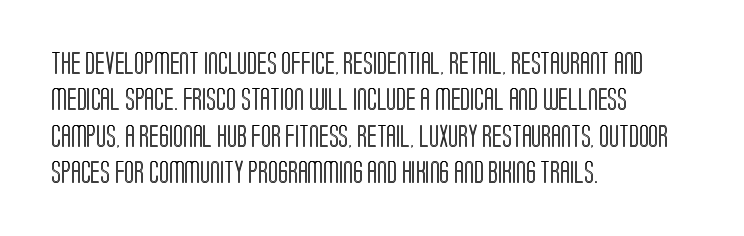
Style check: upright. Honestly, the letter spacing is just normal — you wouldn't notice it. Short and long lines alike share a common starting point at left. Any mark beneath the type? The region is blank. Interline gaps are of average width in this sample.
